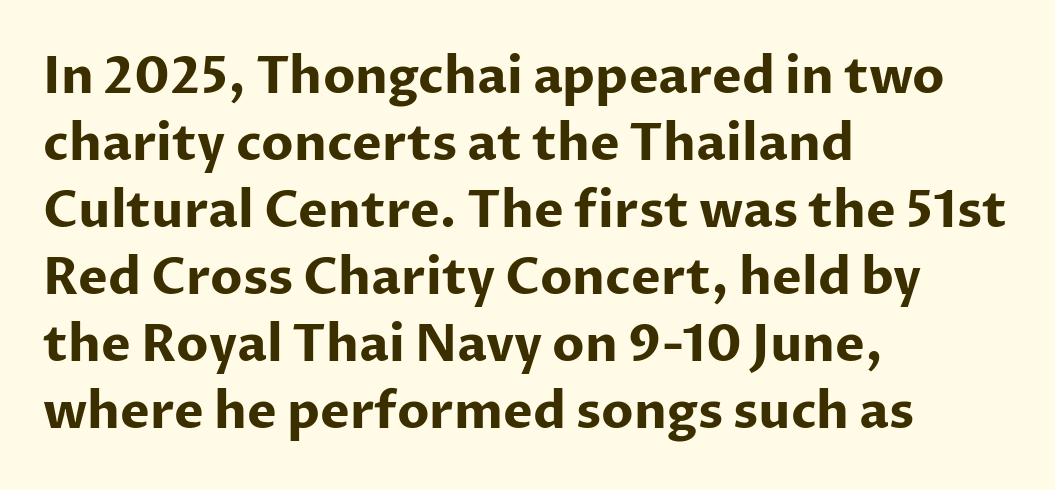
Character widths vary here, with narrow letters taking less room than wide ones. Left-aligned paragraph, ragged on the right. The type is set solid horizontally, with unmodified tracking. Each row of text sits above clean, open space.
